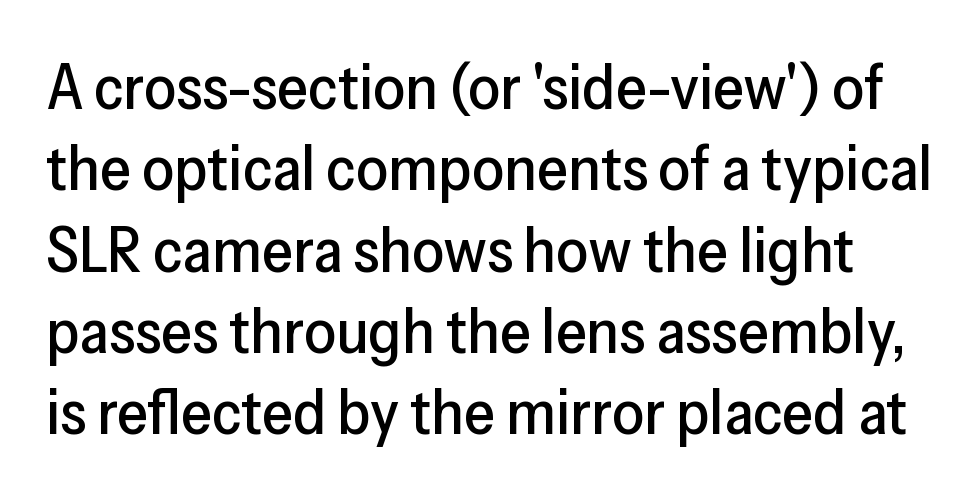
Tracking here is standard; glyphs follow each other at the usual distance. A typesetter would mark this as roman, not italic. Regular leading. Unlike a traditional serif, this face leaves its strokes unadorned.
